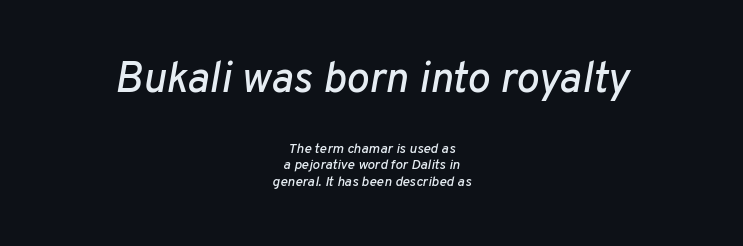
{"italic": "yes", "lean": "right", "slant_degrees": 10, "width": "normal", "stroke_contrast": "low", "x_height": "medium", "monospaced": "no", "underline": "no", "align": "center", "line_spacing_ratio": 1.19, "letter_spacing": "normal", "letter_spacing_em": 0.0, "larger_block": "first", "size_ratio": 3.07, "glyph_px": 43}
